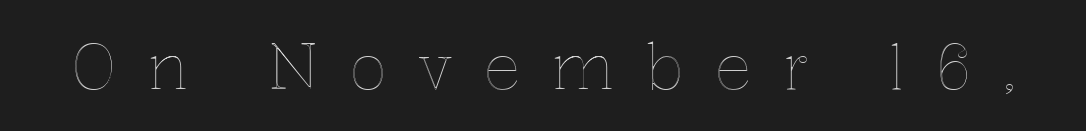
The image shows 63 px text type, upright; set unusually wide letter spacing (+0.48 em), not underlined; a medium x-height.
